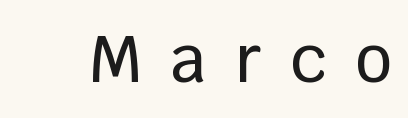
{"serif": "no", "italic": "no", "width": "normal", "stroke_contrast": "low", "x_height": "large", "monospaced": "no", "underline": "no", "letter_spacing": "wide", "letter_spacing_em": 0.44, "glyph_px": 65}
